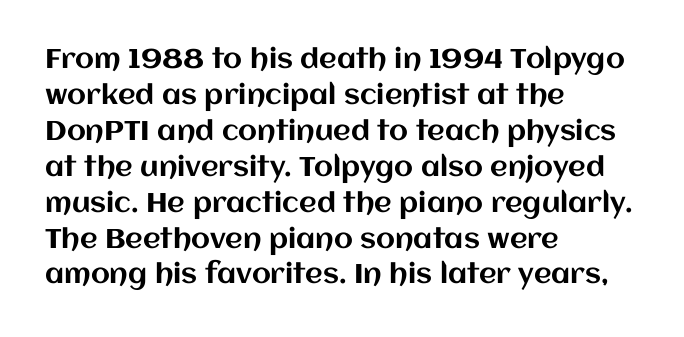
Q: Is the text italic (slanted)? A: No, it is upright.
Q: Is the text underlined? A: No.
Q: How is the paragraph aligned? A: Left-aligned.
Q: Is the spacing between letters normal or unusually wide? A: Normal.
Q: Is the spacing between lines tight, normal or loose? A: Normal.
